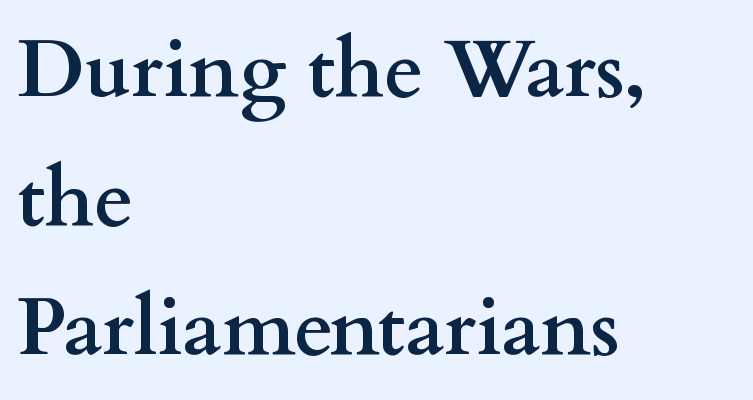
This rendering features lettering with no underline. Typeset ragged right — the left edge is the straight one. Reading down the column, the eye jumps a familiar distance to each next line. The typography opts for an upright posture over an oblique one. Standard letterfit; no display-style spreading of the glyphs.
